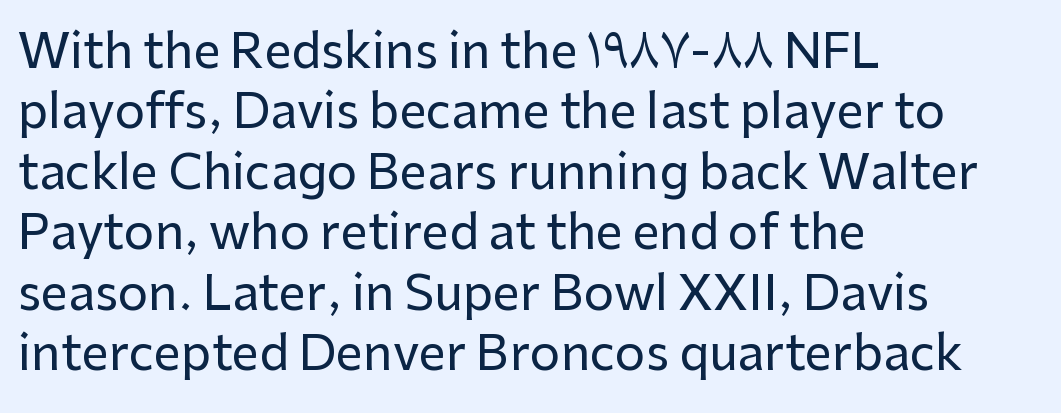
The image shows 48 px sans-serif type, upright; set left-aligned, normal line spacing (1.26x), normal letter spacing, not underlined; low stroke contrast and a medium x-height.
